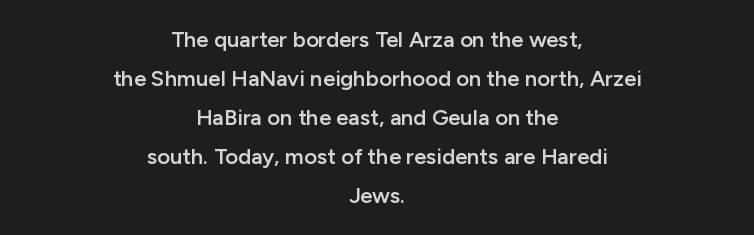
{"italic": "no", "bold": "semi", "underline": "no", "align": "center", "line_spacing_ratio": 1.77, "letter_spacing": "normal", "letter_spacing_em": 0.0, "glyph_px": 22}
